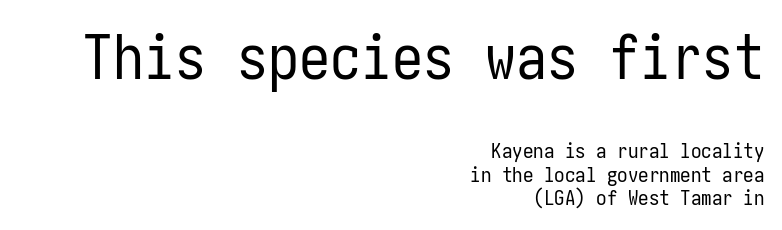
Here the glyphs are tracked normally, forming tight word shapes. Typographically, this falls in the sans-serif category. The more generous point size was reserved for the upper chunk. These lines are set flush right with a ragged left edge.
